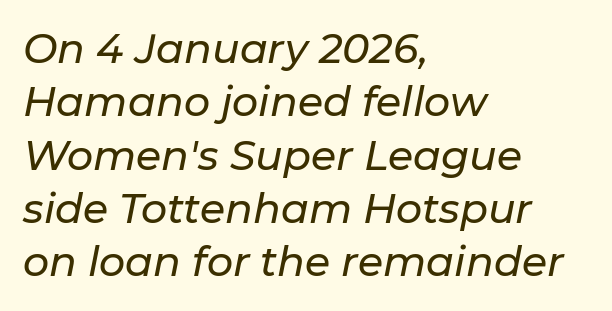
Whoever set this chose a conventional vertical rhythm. A classic flush-left, rag-right setting is used for this passage. The font's italic variant was chosen for this text. The face used here is rendered with its standard letterfit.
